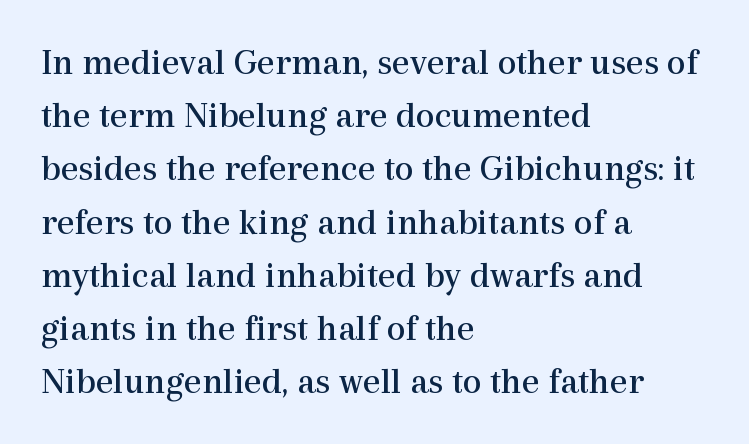
The image shows 38 px regular-weight serif type, upright; set left-aligned, normal line spacing (1.4x), normal letter spacing, not underlined; a medium x-height.
